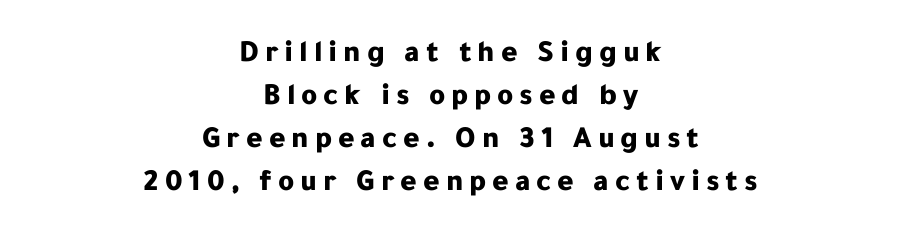
{"serif": "no", "italic": "no", "bold": "yes", "weight": "bold", "width": "normal", "stroke_contrast": "low", "x_height": "medium", "monospaced": "no", "underline": "no", "align": "center", "line_spacing": "normal", "line_spacing_ratio": 1.39, "glyph_px": 31}
